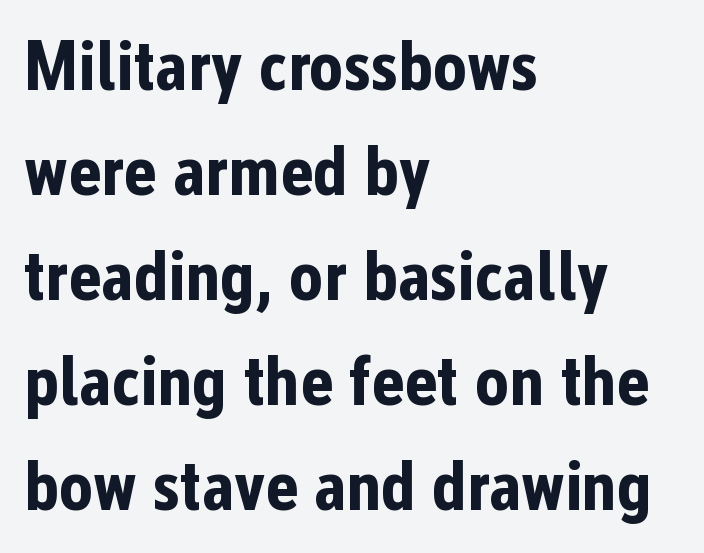
Notice how the stems are strictly vertical — no italics here. Default kerning and tracking; the words read as compact shapes. The baseline area is clear. Varying glyph widths throughout — classic text-font behaviour.
